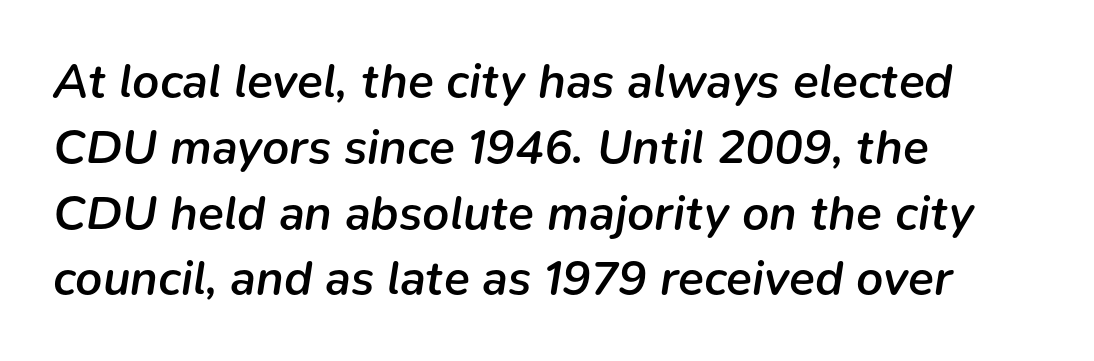
{"italic": "yes", "lean": "right", "slant_degrees": 9, "bold": "semi", "weight": "semibold", "width": "normal", "stroke_contrast": "low", "x_height": "medium", "monospaced": "no", "underline": "no", "align": "left", "line_spacing": "normal", "line_spacing_ratio": 1.37, "letter_spacing": "normal", "letter_spacing_em": 0.0, "glyph_px": 48}
